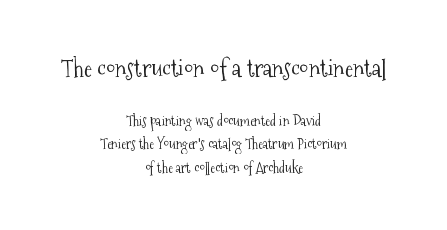
{"italic": "no", "bold": "no", "underline": "no", "align": "center", "line_spacing": "normal", "line_spacing_ratio": 1.66, "letter_spacing": "normal", "letter_spacing_em": 0.0, "larger_block": "first", "size_ratio": 1.71, "glyph_px": 24}
